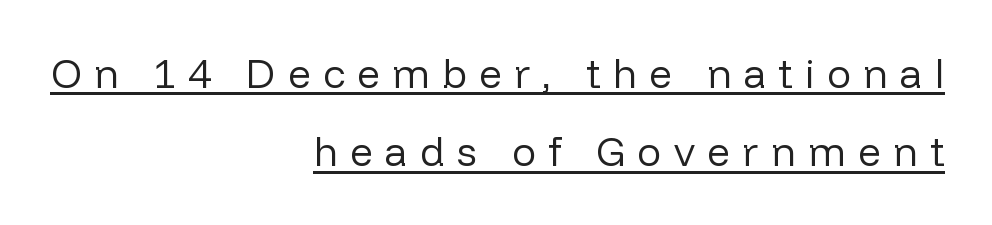
{"serif": "no", "italic": "no", "bold": "no", "weight": "regular", "width": "normal", "stroke_contrast": "low", "x_height": "medium", "monospaced": "no", "underline": "yes", "align": "right", "line_spacing": "loose", "line_spacing_ratio": 1.96, "letter_spacing": "wide", "letter_spacing_em": 0.31, "glyph_px": 40}
